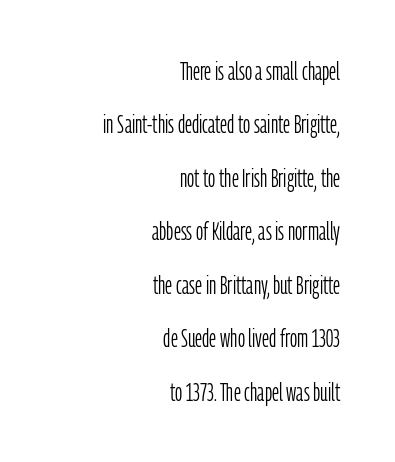
Q: Is the text bold? A: No.
Q: Is the text italic (slanted)? A: No, it is upright.
Q: Is the text underlined? A: No.
Q: How is the paragraph aligned? A: Right-aligned.
Q: Is the spacing between letters normal or unusually wide? A: Normal.
Q: Is the spacing between lines tight, normal or loose? A: Loose.
